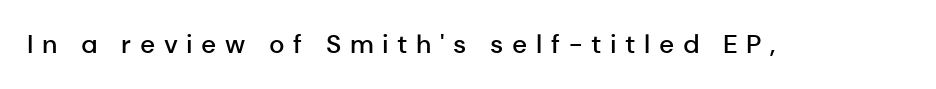
How heavy is the stroke? Medium-heavy — a semibold, shy of bold. The letters stand straight up with perfectly vertical stems. The strip under each line holds only bare page. Tracking value appears strongly positive — letters spread wide.
